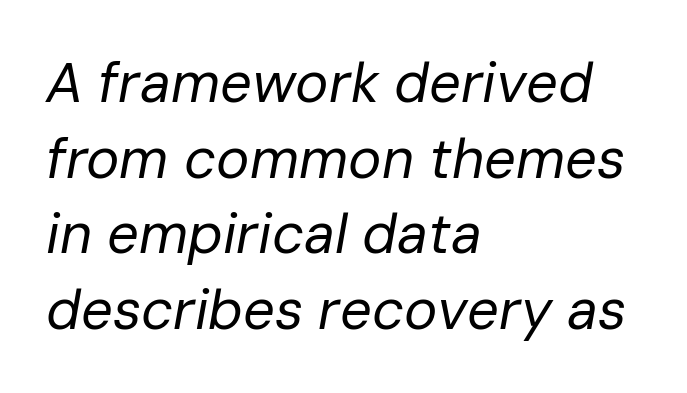
{"italic": "yes", "lean": "right", "slant_degrees": 10, "bold": "no", "weight": "regular", "width": "normal", "stroke_contrast": "low", "x_height": "medium", "monospaced": "no", "underline": "no", "align": "left", "line_spacing": "normal", "line_spacing_ratio": 1.35, "letter_spacing": "normal", "letter_spacing_em": 0.0, "glyph_px": 56}
